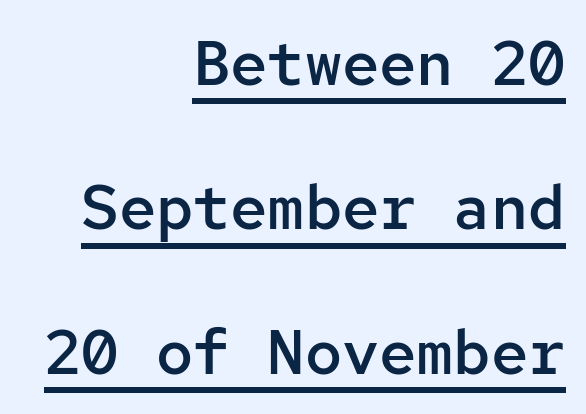
Q: Is the text bold? A: Semi-bold.
Q: Is the text italic (slanted)? A: No, it is upright.
Q: Is the typeface a serif or a sans-serif typeface? A: Sans-serif.
Q: Is the text underlined? A: Yes.
Q: How is the paragraph aligned? A: Right-aligned.
Q: Is the spacing between letters normal or unusually wide? A: Normal.
Q: Is the spacing between lines tight, normal or loose? A: Loose.
Q: Width (condensed, normal, or wide)? A: Normal.
Q: Stroke contrast? A: Low.
Q: x-height? A: Medium.
Q: Monospaced? A: Yes.
